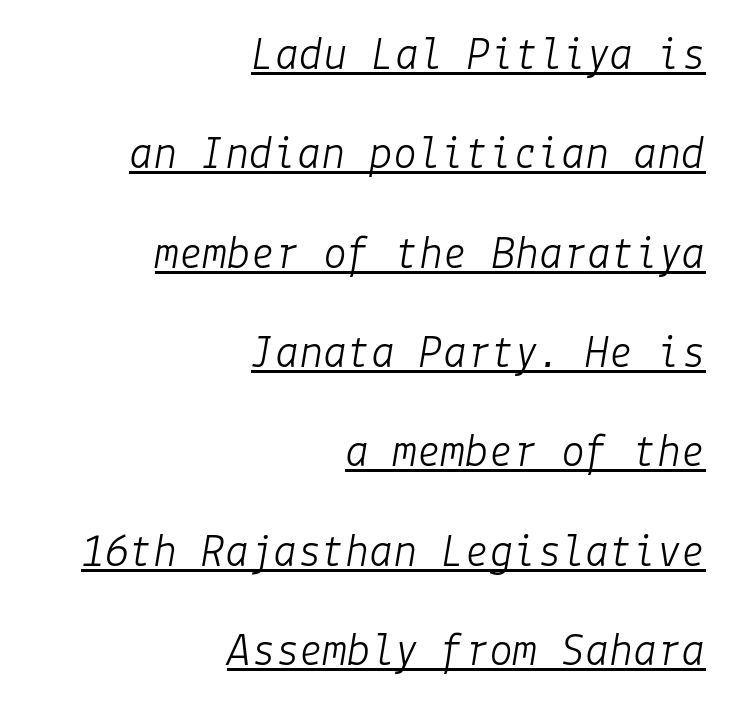
{"italic": "yes", "lean": "right", "slant_degrees": 9, "bold": "no", "weight": "light", "width": "normal", "stroke_contrast": "low", "x_height": "medium", "underline": "yes", "align": "right", "line_spacing": "loose", "line_spacing_ratio": 2.07, "letter_spacing": "normal", "letter_spacing_em": 0.0, "glyph_px": 48}
